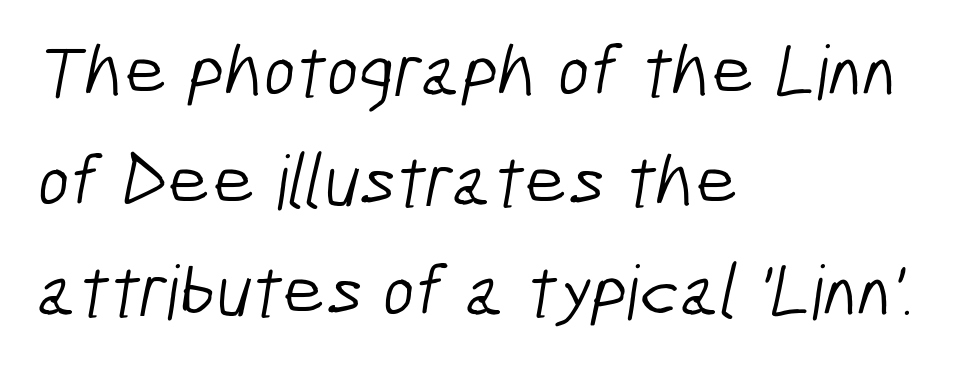
Words appear dense and cohesive because spacing is normal. The zone under the glyphs is completely vacant. Letterform terminals end flat and unadorned throughout the passage. A normal amount of white space separates one row of letters from the next.
